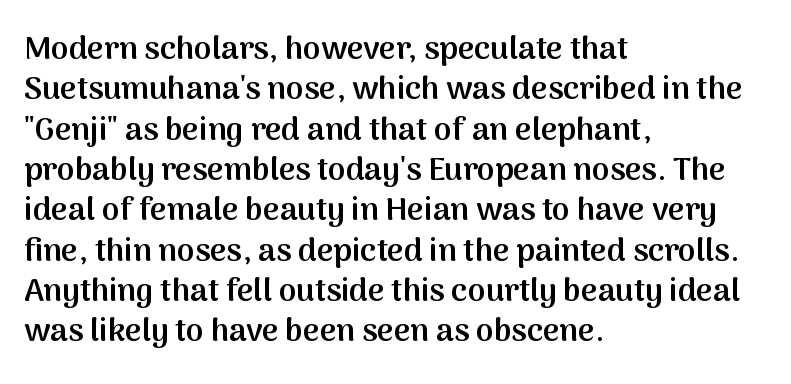
The image shows 32 px semibold sans-serif type, upright; set left-aligned, normal line spacing (1.26x), normal letter spacing, not underlined; medium stroke contrast and a medium x-height.
